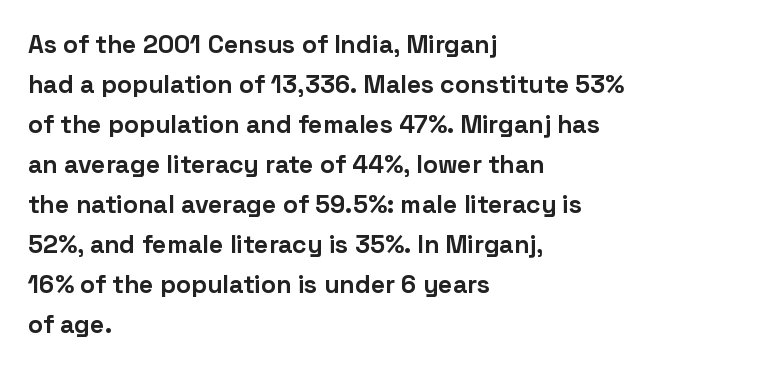
{"italic": "no", "bold": "yes", "underline": "no", "align": "left", "line_spacing": "normal", "line_spacing_ratio": 1.6, "letter_spacing": "normal", "letter_spacing_em": 0.0, "glyph_px": 25}
